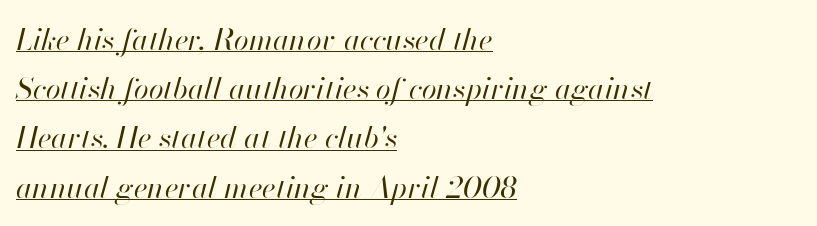
The image shows 30 px regular-weight type, italic (leaning right); set left-aligned, normal line spacing (1.64x), normal letter spacing, underlined; high stroke contrast and a small x-height.
